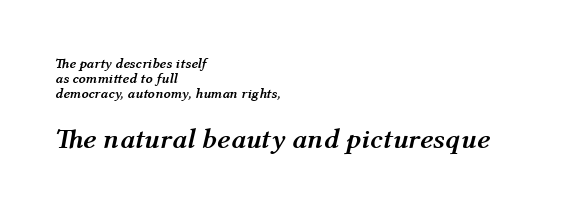
This block would grow much taller if given ordinary leading; it's compressed now. The second block has been scaled up relative to the first. Glance below the letters and you will spot only blank space. The whole block is typeset with a tilt. Bold? Absolutely — the strokes are thick and heavy.
